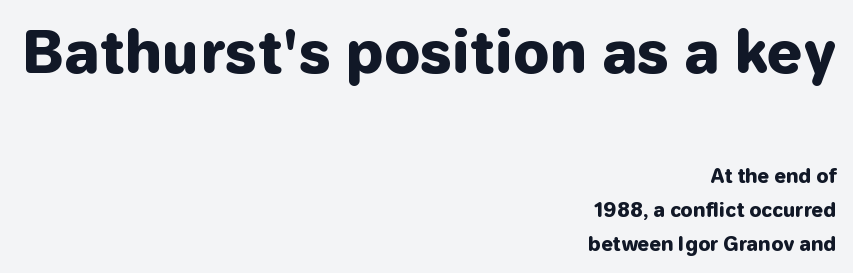
Q: Is the text bold? A: Yes.
Q: Is the text italic (slanted)? A: No, it is upright.
Q: Is the typeface a serif or a sans-serif typeface? A: Sans-serif.
Q: Is the text underlined? A: No.
Q: How is the paragraph aligned? A: Right-aligned.
Q: Is the spacing between letters normal or unusually wide? A: Normal.
Q: Which block of text is set in a larger size, the first (top) or the second (bottom)? A: The first (top) one.
Q: Width (condensed, normal, or wide)? A: Normal.
Q: Stroke contrast? A: Low.
Q: x-height? A: Medium.
Q: Monospaced? A: No.
